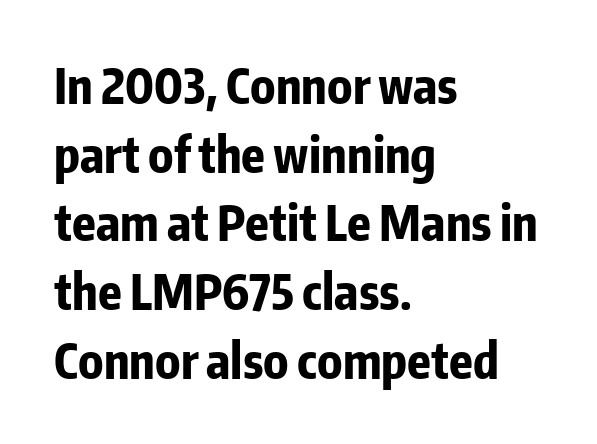
{"serif": "no", "italic": "no", "bold": "yes", "weight": "bold", "width": "condensed", "stroke_contrast": "low", "x_height": "medium", "monospaced": "no", "underline": "no", "align": "left", "line_spacing": "normal", "line_spacing_ratio": 1.43, "letter_spacing": "normal", "letter_spacing_em": 0.0, "glyph_px": 48}
